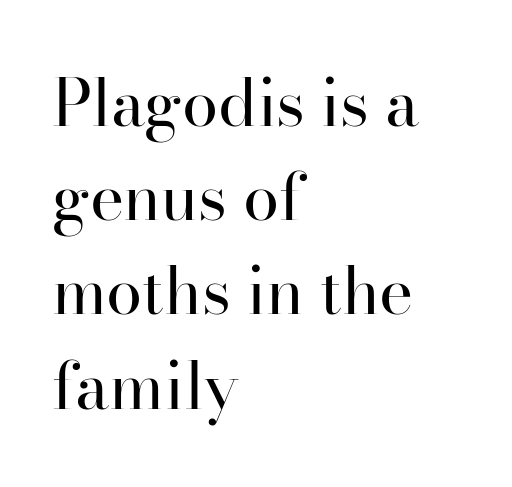
{"serif": "yes", "italic": "no", "bold": "no", "weight": "regular", "width": "normal", "stroke_contrast": "high", "x_height": "small", "monospaced": "no", "underline": "no", "align": "left", "line_spacing": "normal", "line_spacing_ratio": 1.45, "letter_spacing": "normal", "letter_spacing_em": 0.0, "glyph_px": 65}
